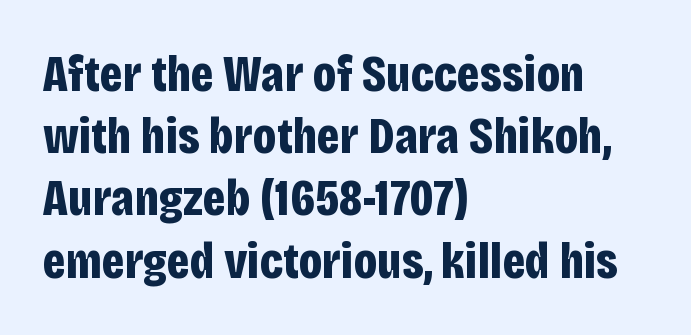
{"serif": "no", "italic": "no", "bold": "yes", "weight": "bold", "width": "condensed", "stroke_contrast": "low", "x_height": "large", "monospaced": "no", "underline": "no", "align": "left", "line_spacing_ratio": 1.22, "letter_spacing": "normal", "letter_spacing_em": 0.0, "glyph_px": 51}
